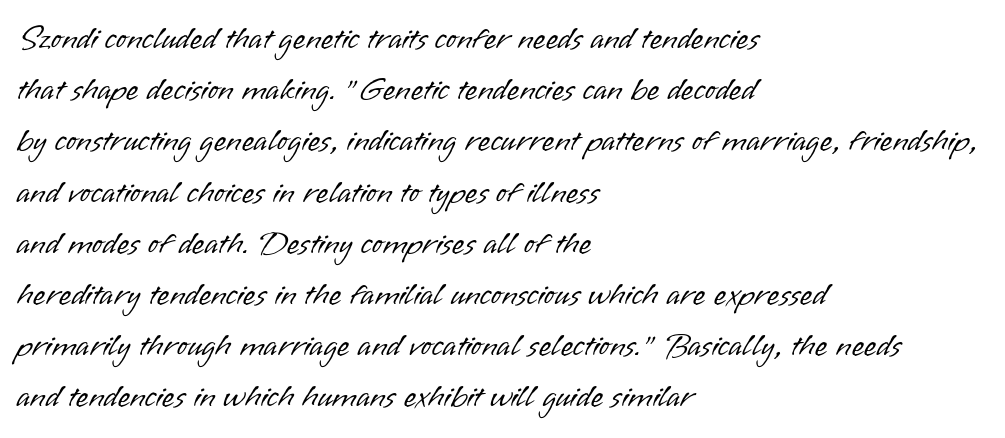
Q: Is the text bold? A: No.
Q: Is the text italic (slanted)? A: Yes.
Q: Is the typeface a serif or a sans-serif typeface? A: Sans-serif.
Q: Is the text underlined? A: No.
Q: How is the paragraph aligned? A: Left-aligned.
Q: Is the spacing between letters normal or unusually wide? A: Normal.
Q: Is the spacing between lines tight, normal or loose? A: Normal.
Q: Width (condensed, normal, or wide)? A: Normal.
Q: Stroke contrast? A: Low.
Q: x-height? A: Small.
Q: Monospaced? A: No.
